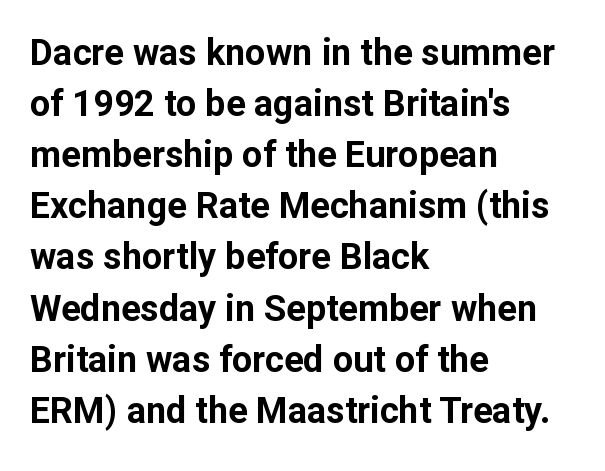
Q: Is the text bold? A: Yes.
Q: Is the text italic (slanted)? A: No, it is upright.
Q: Is the typeface a serif or a sans-serif typeface? A: Sans-serif.
Q: Is the text underlined? A: No.
Q: How is the paragraph aligned? A: Left-aligned.
Q: Is the spacing between letters normal or unusually wide? A: Normal.
Q: Is the spacing between lines tight, normal or loose? A: Normal.
Q: Width (condensed, normal, or wide)? A: Normal.
Q: Stroke contrast? A: Low.
Q: x-height? A: Medium.
Q: Monospaced? A: No.
